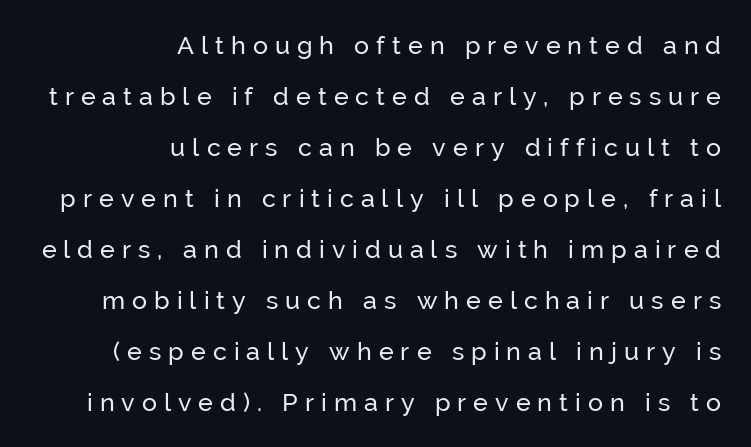
Does the leading feel generous? Absolutely, it's lavish. Letter spacing: wide. One-word summary of the alignment: right. Check the space under the baseline: it is left empty.
